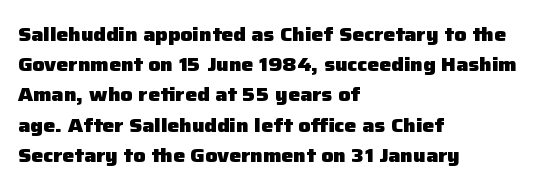
The image shows 20 px bold type, upright; set left-aligned, normal line spacing (1.51x), normal letter spacing, not underlined.
